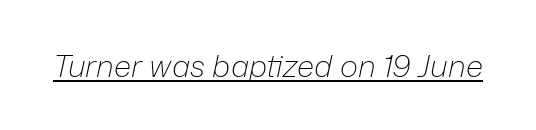
Stroke mass is kept to a normal reading level or below. Note the varied advance widths — an 'i' is clearly narrower than an 'm'. What stands out about the letter spacing? Nothing — it is the standard amount. When letters slant like this, we call the style italic. The face used here appears with an underline applied.
